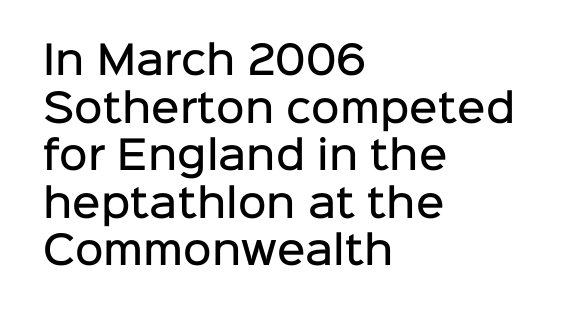
Q: Is the text bold? A: Semi-bold.
Q: Is the text italic (slanted)? A: No, it is upright.
Q: Is the typeface a serif or a sans-serif typeface? A: Sans-serif.
Q: Is the text underlined? A: No.
Q: How is the paragraph aligned? A: Left-aligned.
Q: Is the spacing between letters normal or unusually wide? A: Normal.
Q: Width (condensed, normal, or wide)? A: Normal.
Q: Stroke contrast? A: Low.
Q: x-height? A: Medium.
Q: Monospaced? A: No.
